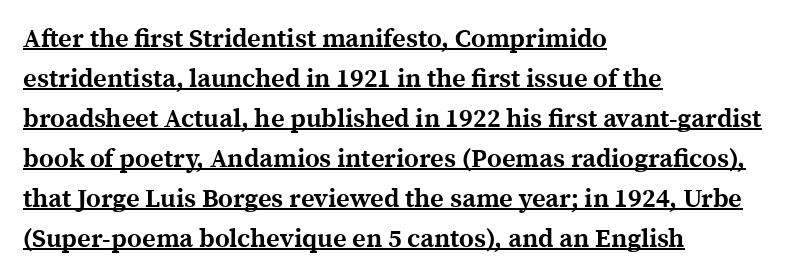
{"italic": "no", "bold": "yes", "underline": "yes", "align": "left", "line_spacing": "normal", "line_spacing_ratio": 1.54, "letter_spacing": "normal", "letter_spacing_em": 0.0, "glyph_px": 26}
